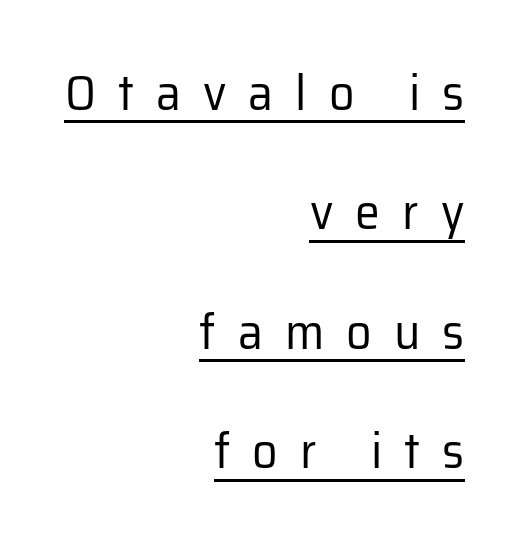
{"serif": "no", "italic": "no", "bold": "no", "weight": "regular", "width": "normal", "stroke_contrast": "low", "x_height": "medium", "monospaced": "no", "underline": "yes", "align": "right", "line_spacing": "loose", "line_spacing_ratio": 2.39, "letter_spacing": "wide", "letter_spacing_em": 0.44, "glyph_px": 50}
